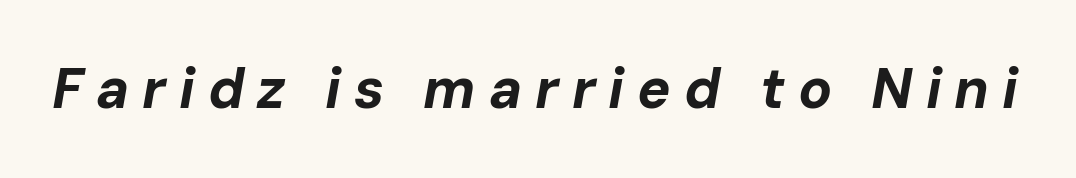
The image shows 56 px bold type, italic (leaning right); set unusually wide letter spacing (+0.23 em), not underlined; low stroke contrast and a medium x-height.
